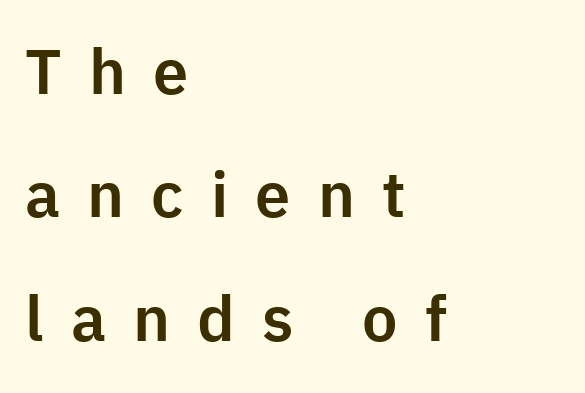
{"serif": "no", "italic": "no", "width": "normal", "stroke_contrast": "low", "x_height": "medium", "monospaced": "no", "underline": "no", "align": "left", "line_spacing": "loose", "line_spacing_ratio": 1.96, "letter_spacing": "wide", "letter_spacing_em": 0.43, "glyph_px": 63}
